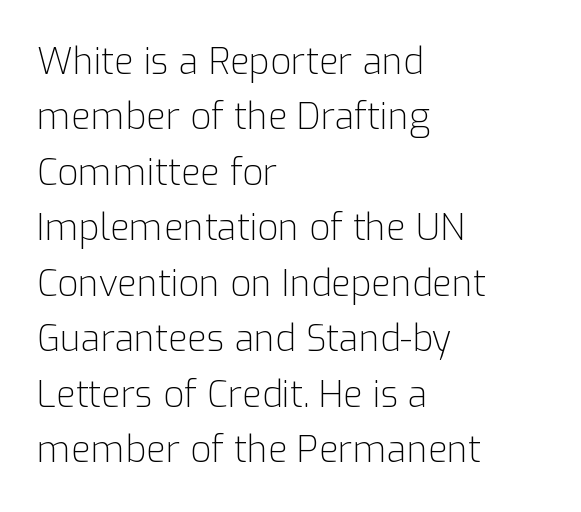
The glyphs are unaccompanied by any horizontal stroke below them. The letters stand straight up with perfectly vertical stems. Short note: letters normally spaced. Alignment: flush left. You could not count columns in this text — the font is proportionally spaced. Typographically, this falls in the sans-serif category.
